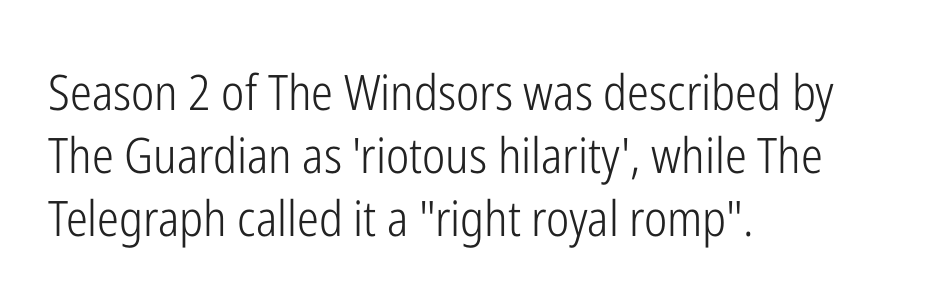
The image shows 49 px light, condensed sans-serif type, upright; set left-aligned, normal line spacing (1.29x), normal letter spacing, not underlined; low stroke contrast and a medium x-height.
